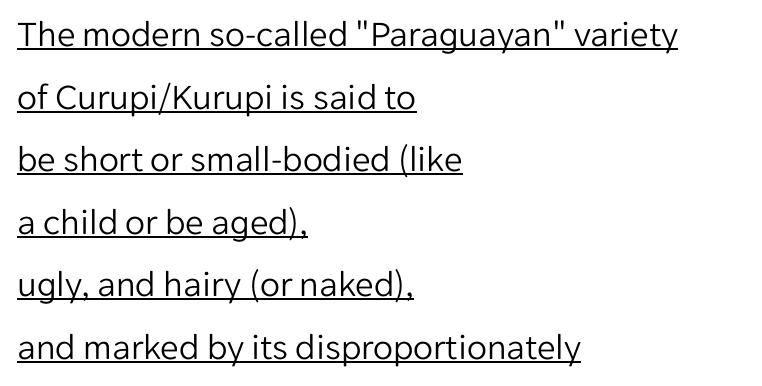
{"serif": "no", "italic": "no", "bold": "no", "weight": "light", "width": "normal", "stroke_contrast": "low", "x_height": "medium", "monospaced": "no", "underline": "yes", "align": "left", "line_spacing": "normal", "line_spacing_ratio": 1.69, "letter_spacing": "normal", "letter_spacing_em": 0.0, "glyph_px": 37}
